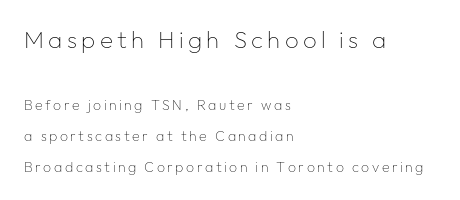
The image shows 24 px text type, upright; set left-aligned, loose line spacing (2.2x), not underlined; the first (top) block is 1.71x larger.
